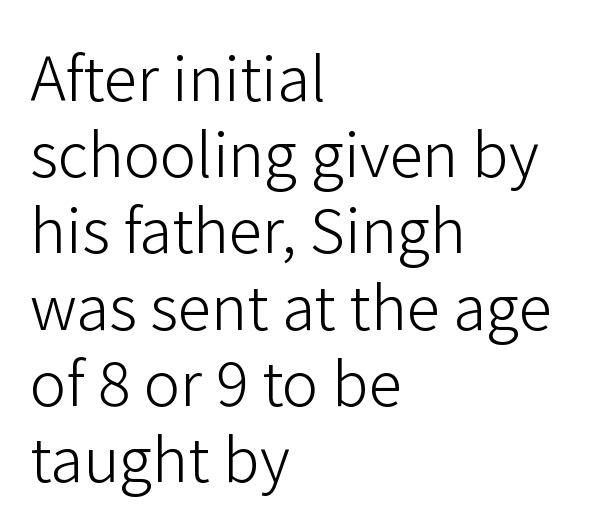
Q: Is the text bold? A: No.
Q: Is the text italic (slanted)? A: No, it is upright.
Q: Is the typeface a serif or a sans-serif typeface? A: Sans-serif.
Q: Is the text underlined? A: No.
Q: How is the paragraph aligned? A: Left-aligned.
Q: Is the spacing between letters normal or unusually wide? A: Normal.
Q: Is the spacing between lines tight, normal or loose? A: Normal.
Q: Width (condensed, normal, or wide)? A: Normal.
Q: Stroke contrast? A: Low.
Q: x-height? A: Medium.
Q: Monospaced? A: No.
